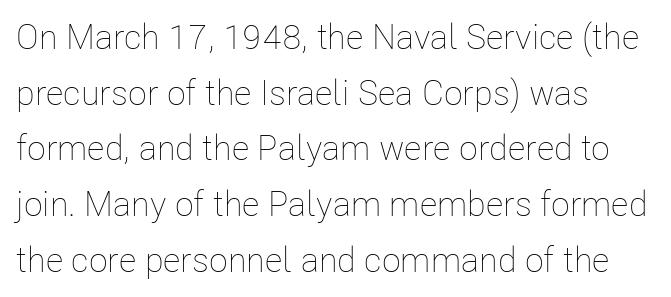
A typesetter would mark this as roman, not italic. Quick note: underline off. Successive baselines arrive at the customary interval. The rendering keeps characters at their native spacing.
